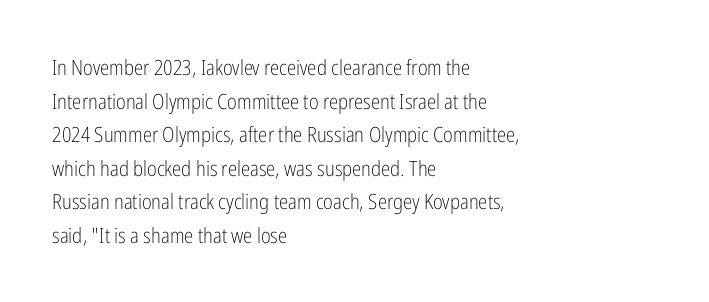
The image shows 21 px text type, upright; set left-aligned, normal line spacing (1.6x), normal letter spacing, not underlined.
